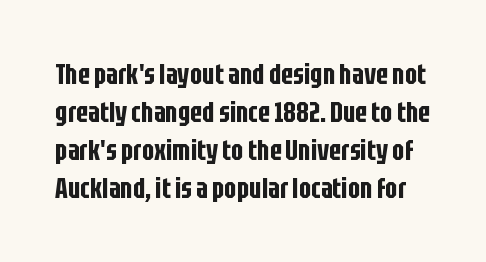
Q: Is the text italic (slanted)? A: No, it is upright.
Q: Is the typeface a serif or a sans-serif typeface? A: Sans-serif.
Q: Is the text underlined? A: No.
Q: Is the spacing between letters normal or unusually wide? A: Normal.
Q: Is the spacing between lines tight, normal or loose? A: Normal.
Q: Width (condensed, normal, or wide)? A: Condensed.
Q: Stroke contrast? A: Low.
Q: x-height? A: Large.
Q: Monospaced? A: No.
